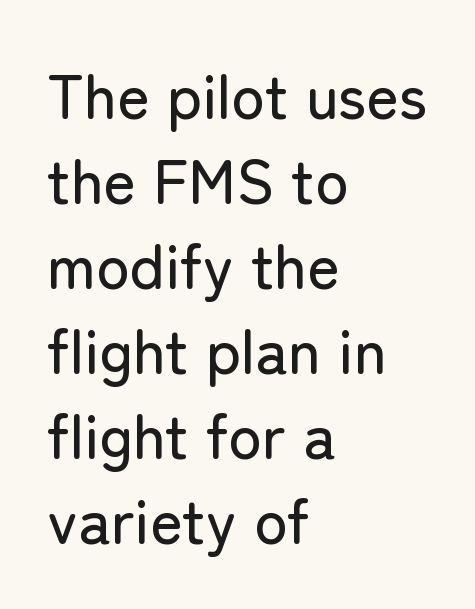
{"serif": "no", "italic": "no", "width": "normal", "stroke_contrast": "low", "x_height": "medium", "monospaced": "no", "underline": "no", "align": "left", "line_spacing": "normal", "line_spacing_ratio": 1.37, "letter_spacing": "normal", "letter_spacing_em": 0.0, "glyph_px": 62}
